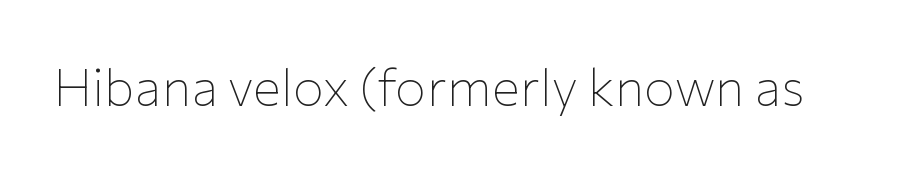
Q: Is the text bold? A: No.
Q: Is the text italic (slanted)? A: No, it is upright.
Q: Is the typeface a serif or a sans-serif typeface? A: Sans-serif.
Q: Is the text underlined? A: No.
Q: Is the spacing between letters normal or unusually wide? A: Normal.
Q: Width (condensed, normal, or wide)? A: Normal.
Q: Stroke contrast? A: Low.
Q: x-height? A: Medium.
Q: Monospaced? A: No.
